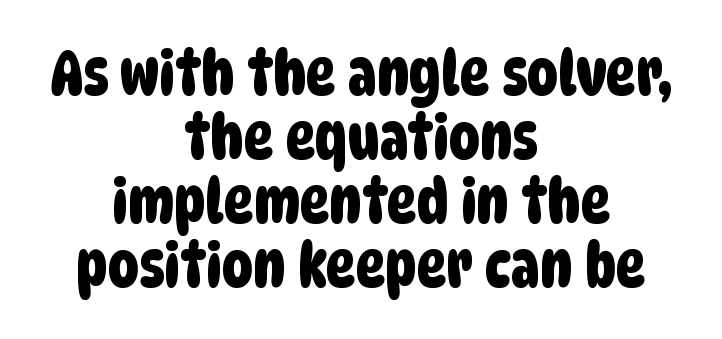
Q: Is the typeface a serif or a sans-serif typeface? A: Sans-serif.
Q: Is the text underlined? A: No.
Q: How is the paragraph aligned? A: Centered.
Q: Is the spacing between letters normal or unusually wide? A: Normal.
Q: Is the spacing between lines tight, normal or loose? A: Tight.
Q: Width (condensed, normal, or wide)? A: Condensed.
Q: Stroke contrast? A: Low.
Q: x-height? A: Large.
Q: Monospaced? A: No.
